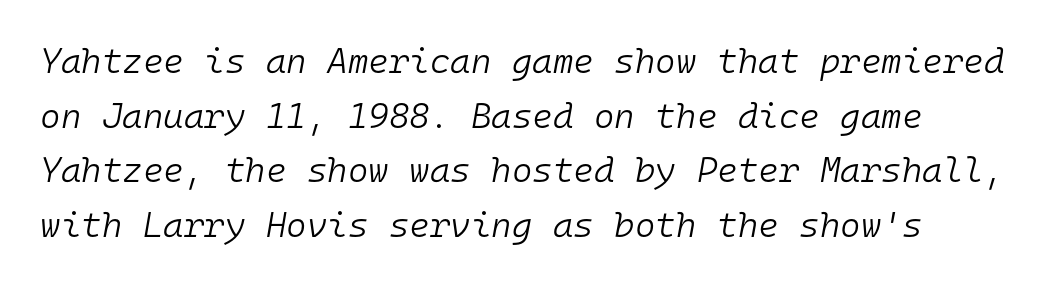
This sample has the even, mechanical cadence of fixed-width lettering. These glyphs show unthickened strokes, regular width or finer. Underlining? Definitely not there. If you measured baseline to baseline, you'd find a middling distance. Observe the lean: these are italic letterforms. The letters sit at their default tracking, neither squeezed nor spread.
